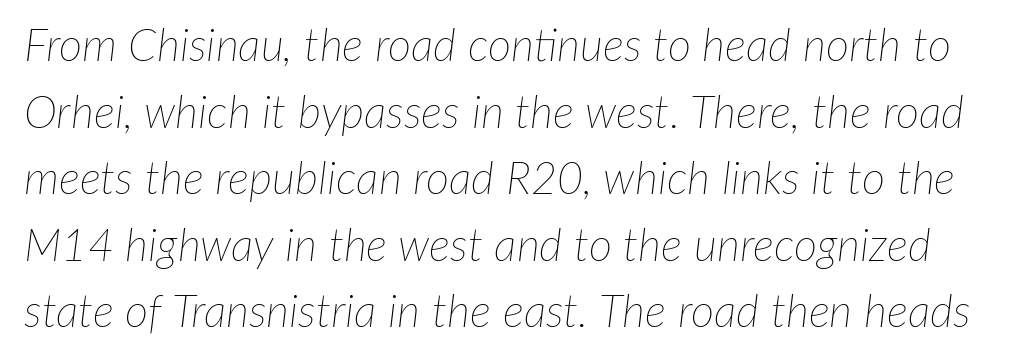
This sample has the flowing, uneven cadence of proportional lettering. Horizontal bands of white between lines are of average thickness. The weight would be labelled regular, book, light, or lighter still. The line texture is even and compact thanks to regular tracking. The space beneath each line is pristine and unruled. The letters are slanted; this is an italic face.
